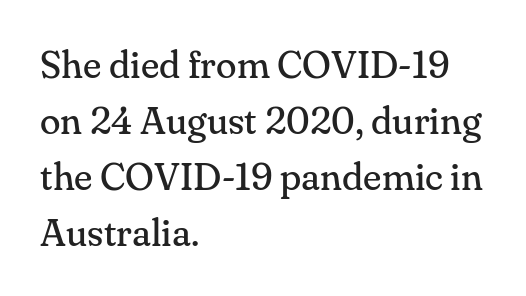
The image shows 38 px regular-weight serif type, upright; set left-aligned, normal line spacing (1.47x), normal letter spacing, not underlined; medium stroke contrast and a small x-height.
